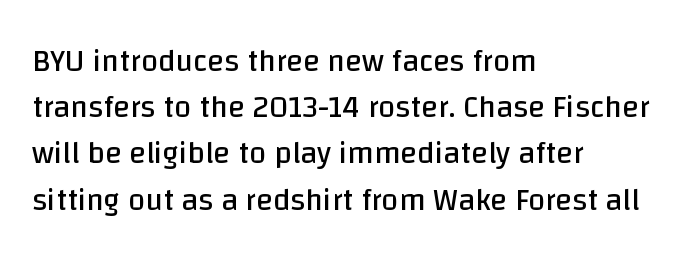
Q: Is the text bold? A: No.
Q: Is the text italic (slanted)? A: No, it is upright.
Q: Is the typeface a serif or a sans-serif typeface? A: Sans-serif.
Q: Is the text underlined? A: No.
Q: How is the paragraph aligned? A: Left-aligned.
Q: Is the spacing between letters normal or unusually wide? A: Normal.
Q: Is the spacing between lines tight, normal or loose? A: Normal.
Q: Width (condensed, normal, or wide)? A: Normal.
Q: Stroke contrast? A: Low.
Q: x-height? A: Large.
Q: Monospaced? A: No.
